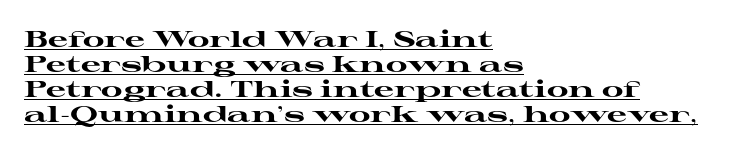
Standard letterfit; no display-style spreading of the glyphs. These lines huddle together more closely than default settings would place them. Heft: maximum for text — a bold. Compared with undecorated copy, this sample adds a rule below the words.
